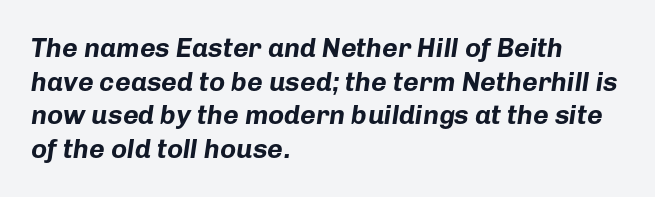
{"italic": "yes", "lean": "right", "slant_degrees": 8, "bold": "yes", "underline": "no", "align": "left", "line_spacing": "normal", "line_spacing_ratio": 1.25, "letter_spacing": "normal", "letter_spacing_em": 0.0, "glyph_px": 27}
